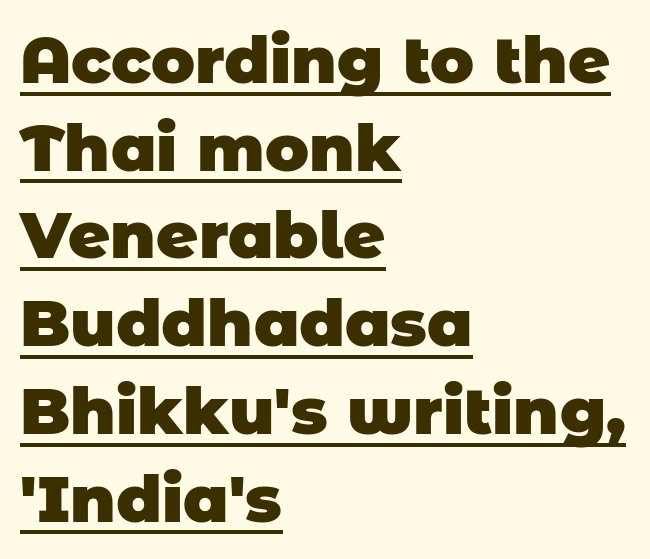
Has an underline been added? It has. Nope, no serifs anywhere on these letters. The horizontal fit of the characters is conventional and even. Heavy, bold letterforms.
